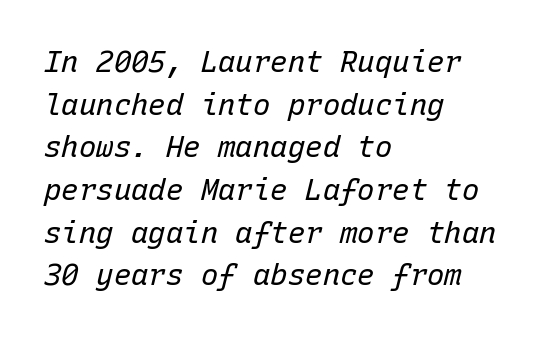
The image shows 29 px regular-weight type, italic (leaning right), monospaced; set left-aligned, normal line spacing (1.47x), normal letter spacing, not underlined; low stroke contrast and a medium x-height.
